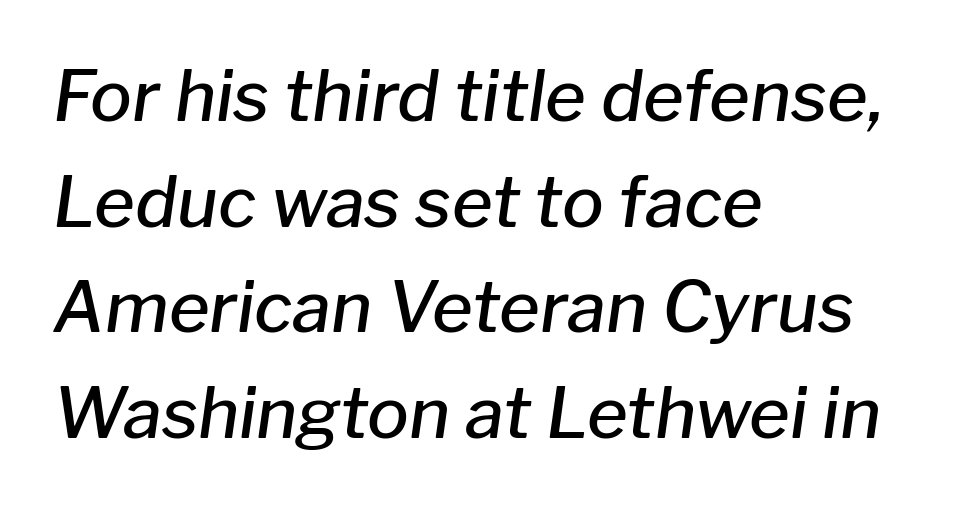
Q: Is the text bold? A: Semi-bold.
Q: Is the text italic (slanted)? A: Yes, it leans right by about 8 degrees.
Q: Is the text underlined? A: No.
Q: How is the paragraph aligned? A: Left-aligned.
Q: Is the spacing between letters normal or unusually wide? A: Normal.
Q: Is the spacing between lines tight, normal or loose? A: Normal.
Q: Width (condensed, normal, or wide)? A: Normal.
Q: Stroke contrast? A: Low.
Q: x-height? A: Medium.
Q: Monospaced? A: No.
